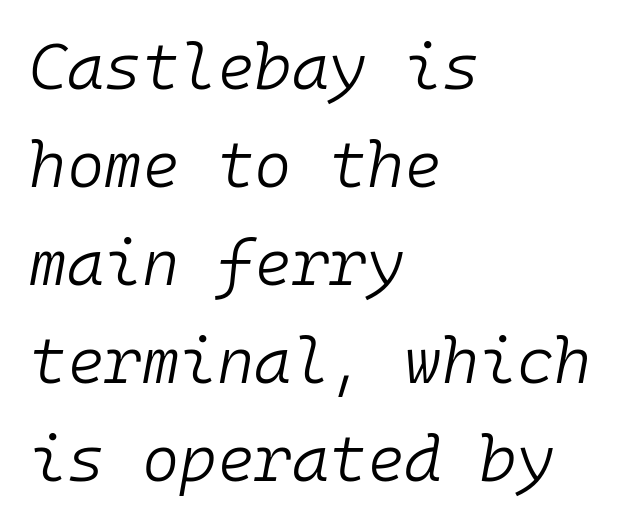
The image shows 64 px light type, italic (leaning right), monospaced; set left-aligned, normal line spacing (1.53x), normal letter spacing, not underlined; low stroke contrast and a medium x-height.
